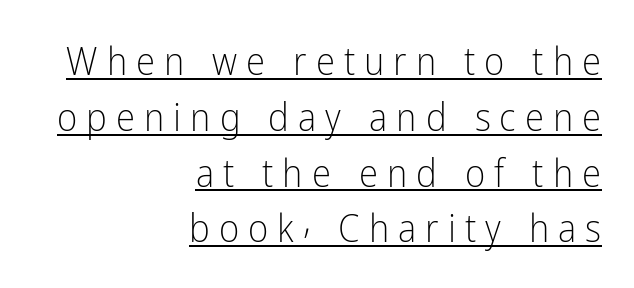
{"serif": "no", "italic": "no", "bold": "no", "weight": "light", "width": "condensed", "stroke_contrast": "low", "x_height": "medium", "monospaced": "no", "underline": "yes", "align": "right", "line_spacing": "normal", "line_spacing_ratio": 1.43, "letter_spacing": "wide", "letter_spacing_em": 0.23, "glyph_px": 39}
